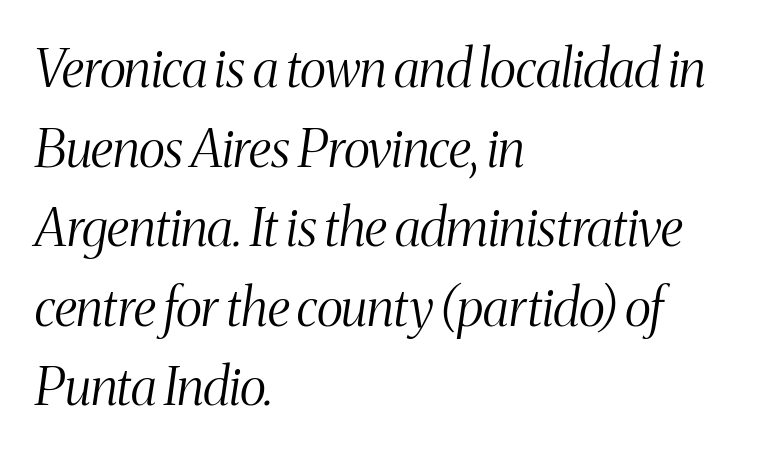
{"serif": "yes", "italic": "yes", "lean": "right", "slant_degrees": 8, "bold": "no", "weight": "light", "width": "condensed", "stroke_contrast": "medium", "x_height": "medium", "monospaced": "no", "underline": "no", "align": "left", "line_spacing": "normal", "line_spacing_ratio": 1.53, "letter_spacing": "normal", "letter_spacing_em": 0.0, "glyph_px": 52}
